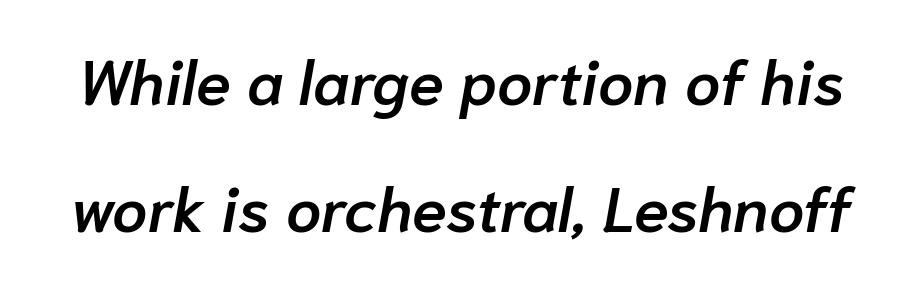
The passage shown is not underscored anywhere. Loosely led — the rows are spread out. Slightly chunky letters — semibold, I'd say, not full bold. Rendered with sloped, italic letterforms. This rendering leaves character spacing at its baseline value.
